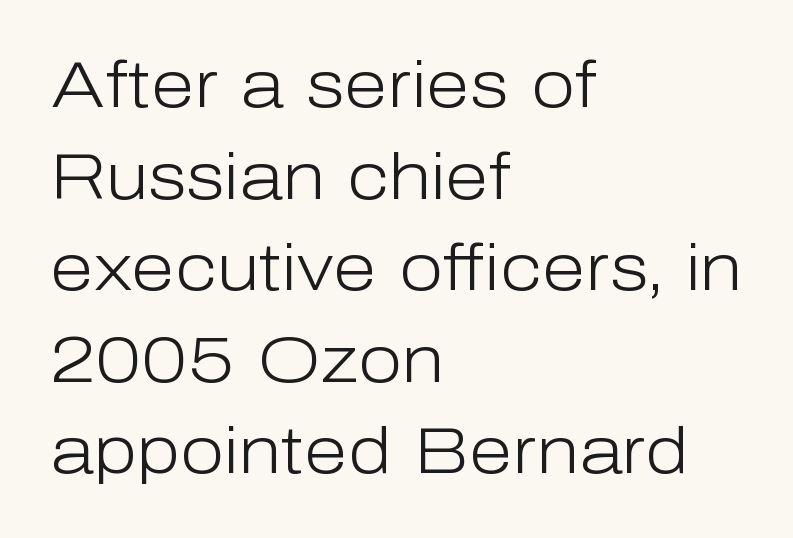
The image shows 64 px light sans-serif type, upright; set left-aligned, normal line spacing (1.43x), normal letter spacing, not underlined; low stroke contrast and a medium x-height.
